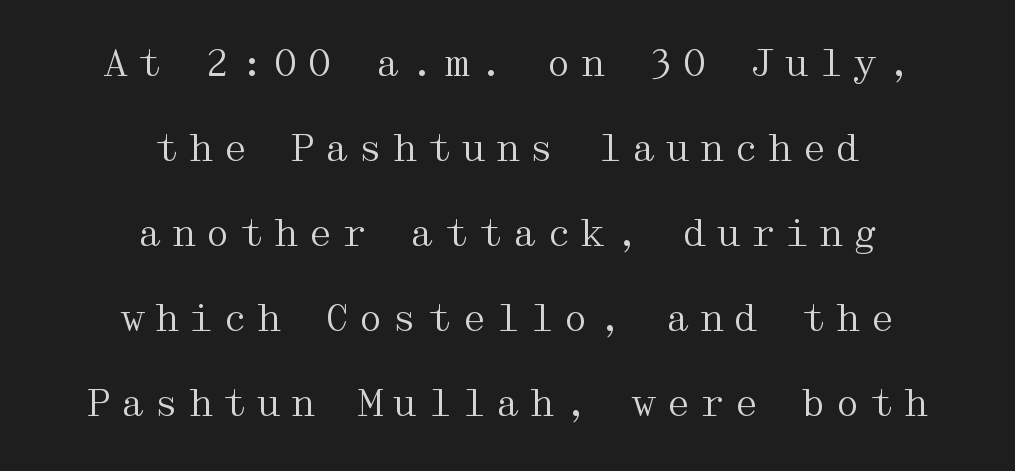
Q: Is the text bold? A: No.
Q: Is the text italic (slanted)? A: No, it is upright.
Q: Is the typeface a serif or a sans-serif typeface? A: Serif.
Q: Is the text underlined? A: No.
Q: How is the paragraph aligned? A: Centered.
Q: Is the spacing between letters normal or unusually wide? A: Unusually wide.
Q: Is the spacing between lines tight, normal or loose? A: Loose.
Q: Width (condensed, normal, or wide)? A: Wide.
Q: Stroke contrast? A: Medium.
Q: x-height? A: Medium.
